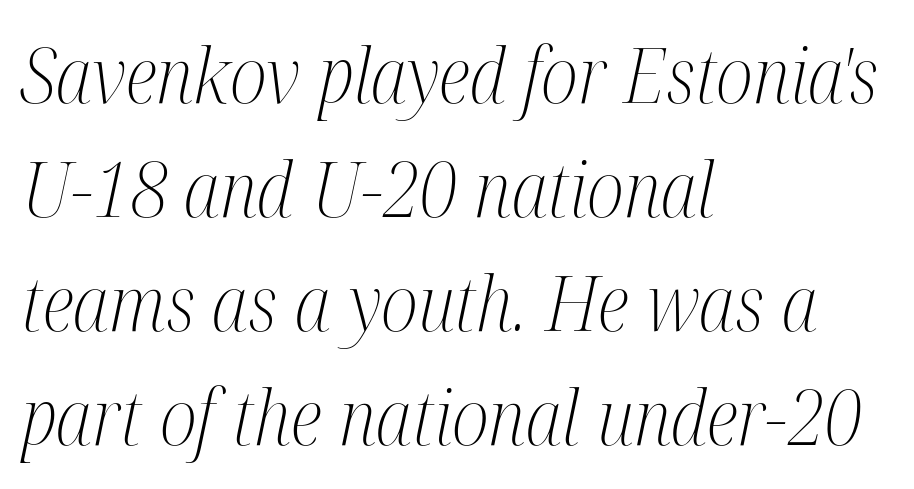
The image shows 76 px light, condensed serif type, italic (leaning right); set left-aligned, normal line spacing (1.5x), normal letter spacing, not underlined; medium stroke contrast and a medium x-height.
